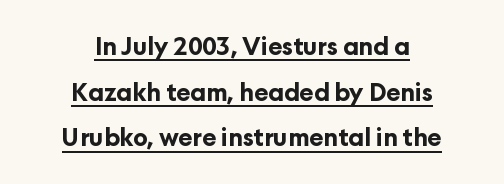
Q: Is the text bold? A: Yes.
Q: Is the text italic (slanted)? A: No, it is upright.
Q: Is the text underlined? A: Yes.
Q: How is the paragraph aligned? A: Centered.
Q: Is the spacing between letters normal or unusually wide? A: Normal.
Q: Is the spacing between lines tight, normal or loose? A: Loose.
